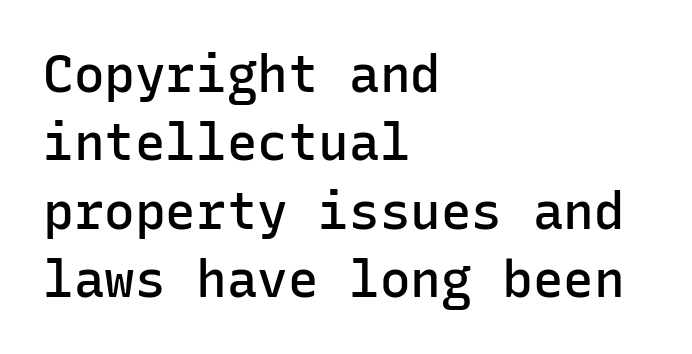
Q: Is the text bold? A: Semi-bold.
Q: Is the text italic (slanted)? A: No, it is upright.
Q: Is the typeface a serif or a sans-serif typeface? A: Sans-serif.
Q: Is the text underlined? A: No.
Q: How is the paragraph aligned? A: Left-aligned.
Q: Is the spacing between letters normal or unusually wide? A: Normal.
Q: Is the spacing between lines tight, normal or loose? A: Normal.
Q: Width (condensed, normal, or wide)? A: Normal.
Q: Stroke contrast? A: Low.
Q: x-height? A: Medium.
Q: Monospaced? A: Yes.
